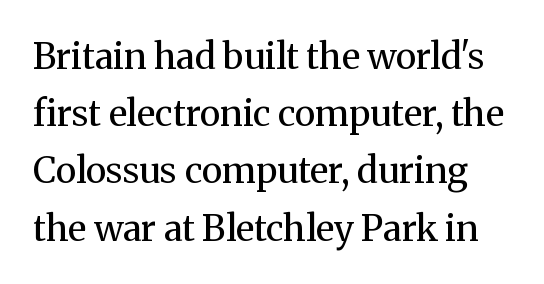
The image shows 36 px regular-weight serif type, upright; set normal line spacing (1.59x), normal letter spacing, not underlined; medium stroke contrast and a medium x-height.
